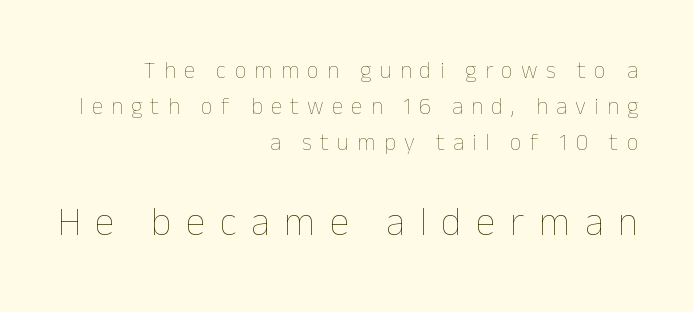
The image shows 40 px thin type, upright; set right-aligned, normal line spacing (1.56x), unusually wide letter spacing (+0.36 em), not underlined; the second (bottom) block is 1.74x larger; low stroke contrast and a medium x-height.
